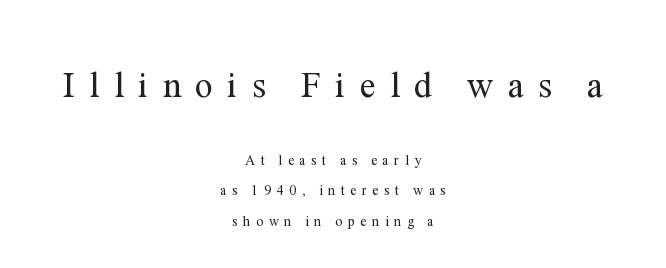
Q: Is the text bold? A: No.
Q: Is the text italic (slanted)? A: No, it is upright.
Q: Is the typeface a serif or a sans-serif typeface? A: Serif.
Q: Is the text underlined? A: No.
Q: How is the paragraph aligned? A: Centered.
Q: Is the spacing between letters normal or unusually wide? A: Unusually wide.
Q: Is the spacing between lines tight, normal or loose? A: Loose.
Q: Which block of text is set in a larger size, the first (top) or the second (bottom)? A: The first (top) one.
Q: Width (condensed, normal, or wide)? A: Normal.
Q: Stroke contrast? A: Medium.
Q: x-height? A: Medium.
Q: Monospaced? A: No.
